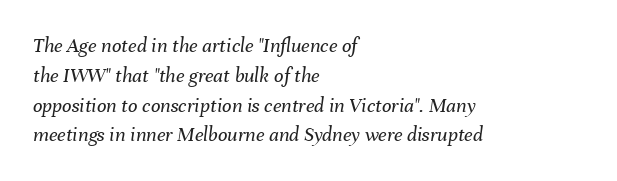
The image shows 21 px text type, italic (leaning right); set left-aligned, normal line spacing (1.42x), normal letter spacing, not underlined.
